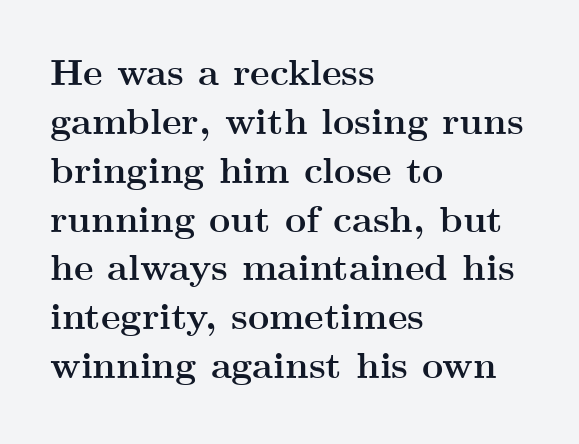
The passage is arranged the way most books set body copy — flush left. Designer's note — italics off, roman on. A serif font was chosen for this passage. Character widths vary here, with narrow letters taking less room than wide ones. A normal amount of white space separates one row of letters from the next.
